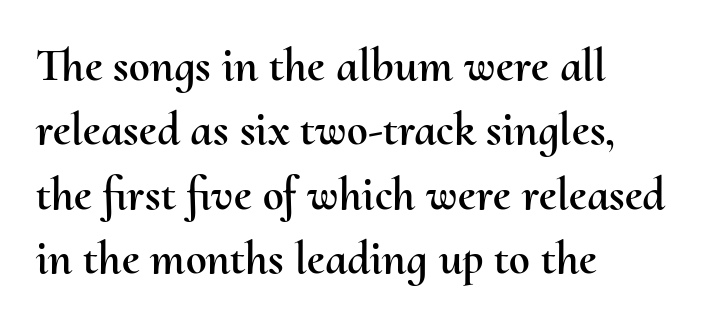
The image shows 47 px text type, upright; set left-aligned, normal line spacing (1.37x), normal letter spacing, not underlined; medium stroke contrast and a small x-height.
